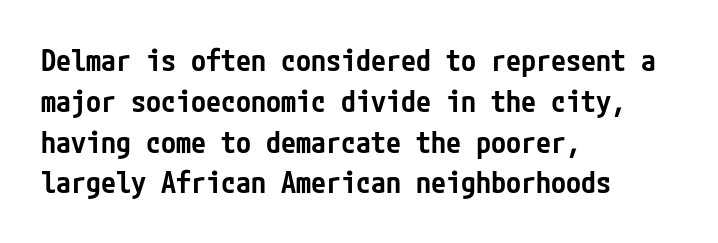
This sample is left-justified, so line endings fall wherever the words run out. Any mark beneath the type? The region is blank. Summary of vertical rhythm: regular, with standard interline spacing. Is the letter spacing exaggerated? No — it looks like the ordinary default. Stems and bowls a touch heavier than normal — semibold.
